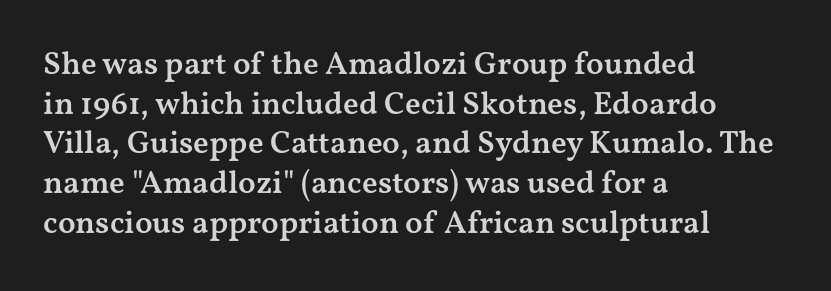
{"serif": "yes", "italic": "no", "bold": "semi", "weight": "semibold", "width": "wide", "stroke_contrast": "medium", "x_height": "medium", "monospaced": "no", "underline": "no", "align": "left", "line_spacing_ratio": 1.24, "letter_spacing": "normal", "letter_spacing_em": 0.0, "glyph_px": 32}
